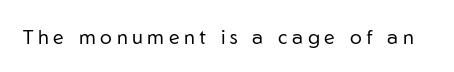
The image shows 20 px text type, upright; set unusually wide letter spacing (+0.23 em), not underlined.
